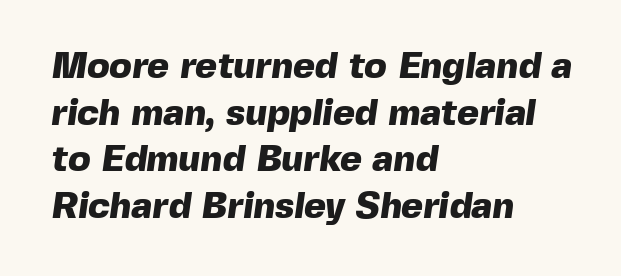
The image shows 37 px heavy sans-serif type; set left-aligned, normal line spacing (1.26x), normal letter spacing, not underlined; a medium x-height.
